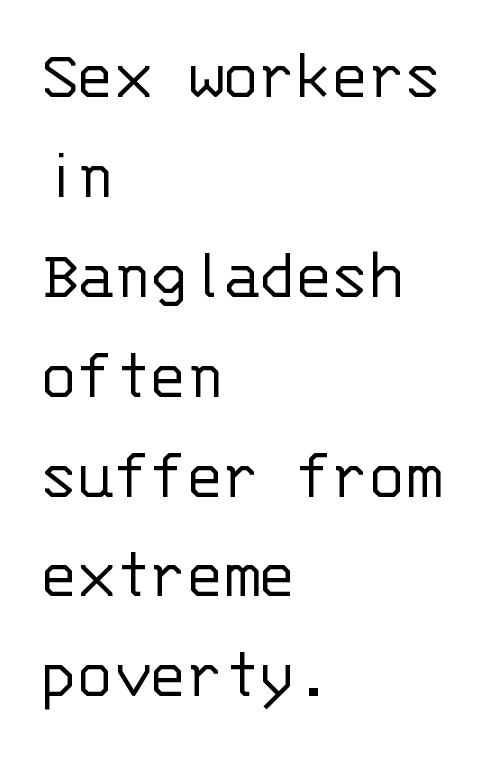
{"serif": "no", "italic": "no", "bold": "no", "weight": "light", "width": "normal", "stroke_contrast": "low", "x_height": "large", "monospaced": "yes", "underline": "no", "align": "left", "line_spacing": "normal", "line_spacing_ratio": 1.35, "letter_spacing": "normal", "letter_spacing_em": 0.0, "glyph_px": 74}
